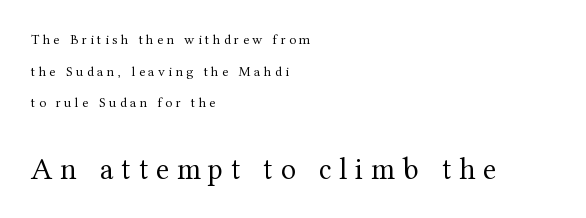
The image shows 31 px regular-weight serif type, upright; set left-aligned, loose line spacing (2.26x), unusually wide letter spacing (+0.25 em), not underlined; the second (bottom) block is 2.21x larger; medium stroke contrast and a medium x-height.
